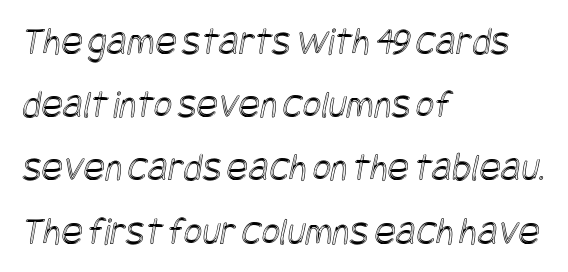
{"width": "condensed", "x_height": "large", "underline": "no", "align": "left", "line_spacing": "normal", "line_spacing_ratio": 1.58, "letter_spacing": "normal", "letter_spacing_em": 0.0, "glyph_px": 40}
